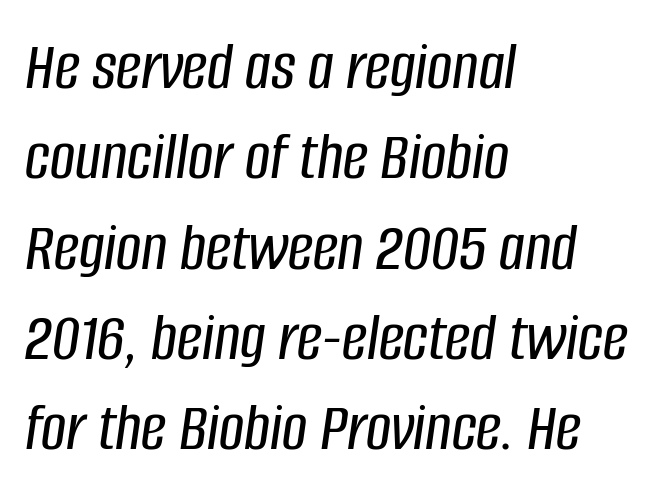
Q: Is the text italic (slanted)? A: Yes, it leans right by about 8 degrees.
Q: Is the text underlined? A: No.
Q: How is the paragraph aligned? A: Left-aligned.
Q: Is the spacing between letters normal or unusually wide? A: Normal.
Q: Is the spacing between lines tight, normal or loose? A: Normal.
Q: Width (condensed, normal, or wide)? A: Condensed.
Q: Stroke contrast? A: Low.
Q: x-height? A: Large.
Q: Monospaced? A: No.
